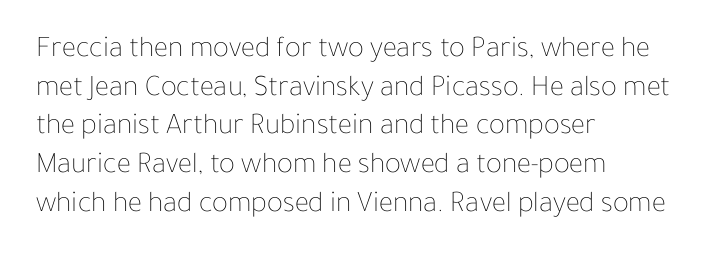
Every stem runs plumb, perpendicular to the baseline. Letters rest on an invisible, unmarked baseline. Each line starts at the same left margin while the right side varies. The cut favours lightness, reaching ordinary text weight at its darkest. Here the designer chose a conventional face with non-uniform glyph widths.
